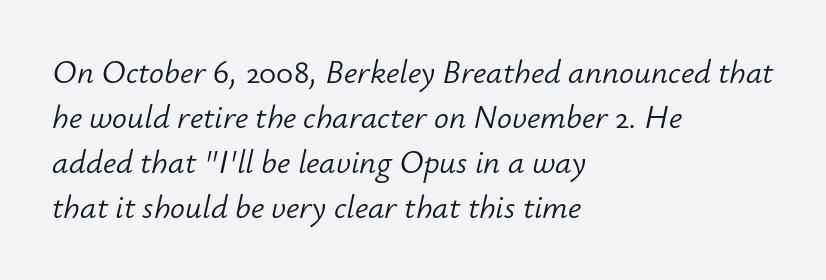
Q: Is the text bold? A: No.
Q: Is the text italic (slanted)? A: Yes, it leans right by about 12 degrees.
Q: Is the text underlined? A: No.
Q: How is the paragraph aligned? A: Left-aligned.
Q: Is the spacing between letters normal or unusually wide? A: Normal.
Q: Is the spacing between lines tight, normal or loose? A: Normal.
Q: Width (condensed, normal, or wide)? A: Normal.
Q: Stroke contrast? A: Low.
Q: x-height? A: Small.
Q: Monospaced? A: No.
